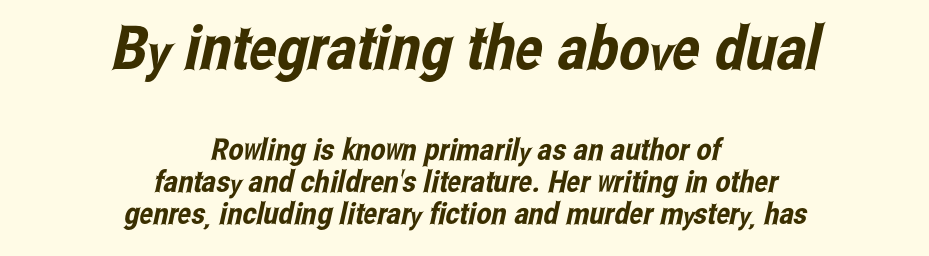
The image shows 61 px condensed sans-serif type; set centered, tight line spacing (1.07x), normal letter spacing, not underlined; the first (top) block is 2.03x larger; low stroke contrast and a medium x-height.
